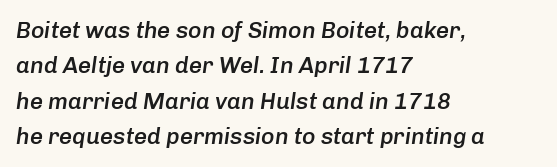
The font's italic variant was chosen for this text. Strokes here are thickened, but only to semibold level. Default kerning and tracking; the words read as compact shapes. Bare-footed words on every line. One glance says typical: line gaps are just what's usual. In CSS terms this would be text-align: left.
